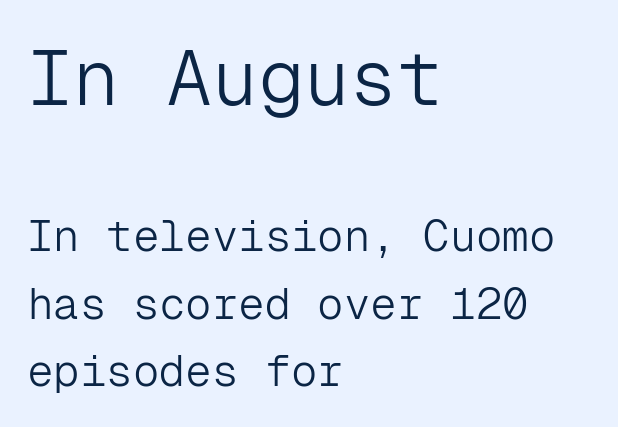
Does the copy run flush right? No — it runs flush left. No feet cap the strokes, marking this as sans-serif type. Quick note: underline off. The space between consecutive lines is moderate. The lettering holds an erect, upright posture throughout. You could count columns in this text — the font is strictly monospaced.
